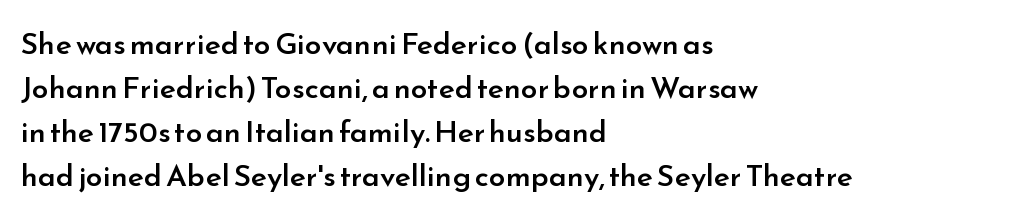
Q: Is the text bold? A: Semi-bold.
Q: Is the text italic (slanted)? A: No, it is upright.
Q: Is the typeface a serif or a sans-serif typeface? A: Sans-serif.
Q: Is the text underlined? A: No.
Q: How is the paragraph aligned? A: Left-aligned.
Q: Is the spacing between letters normal or unusually wide? A: Normal.
Q: Is the spacing between lines tight, normal or loose? A: Normal.
Q: Width (condensed, normal, or wide)? A: Normal.
Q: Stroke contrast? A: Low.
Q: x-height? A: Small.
Q: Monospaced? A: No.
